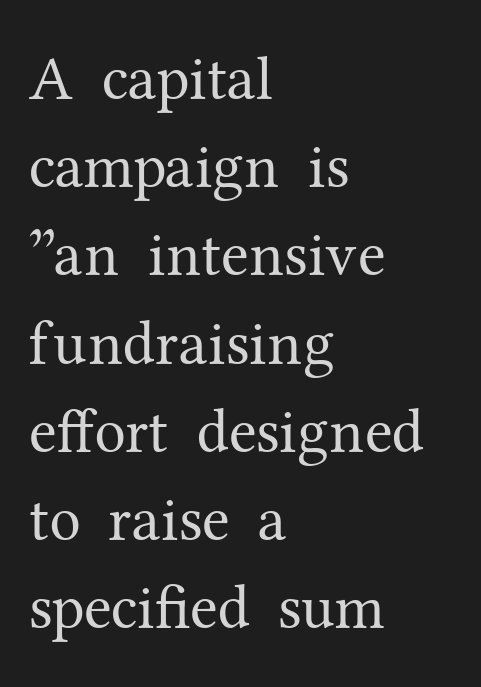
Q: Is the text bold? A: No.
Q: Is the text italic (slanted)? A: No, it is upright.
Q: Is the typeface a serif or a sans-serif typeface? A: Serif.
Q: Is the text underlined? A: No.
Q: How is the paragraph aligned? A: Left-aligned.
Q: Is the spacing between letters normal or unusually wide? A: Normal.
Q: Is the spacing between lines tight, normal or loose? A: Normal.
Q: Width (condensed, normal, or wide)? A: Normal.
Q: Stroke contrast? A: Medium.
Q: x-height? A: Medium.
Q: Monospaced? A: No.
